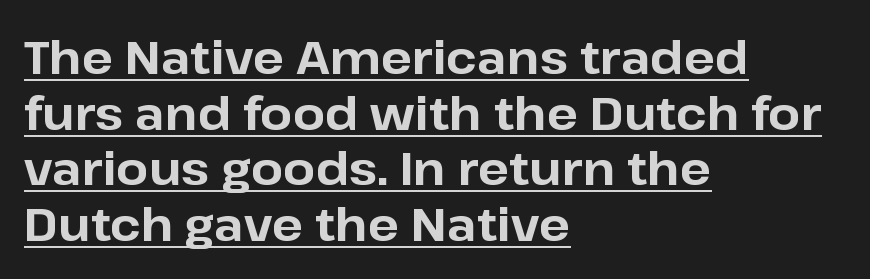
{"serif": "no", "italic": "no", "bold": "yes", "weight": "bold", "width": "normal", "stroke_contrast": "low", "x_height": "medium", "monospaced": "no", "underline": "yes", "align": "left", "line_spacing_ratio": 1.21, "letter_spacing": "normal", "letter_spacing_em": 0.0, "glyph_px": 46}
